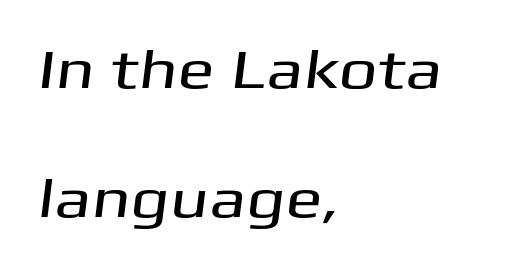
The passage shown is typeset with a sans-serif family. Words float on clear page, feet unadorned. Default kerning and tracking; the words read as compact shapes. The face used here is proportionally spaced, like ordinary book or web type. Does the copy run flush right? No — it runs flush left. Does the leading feel generous? Absolutely, it's lavish.
